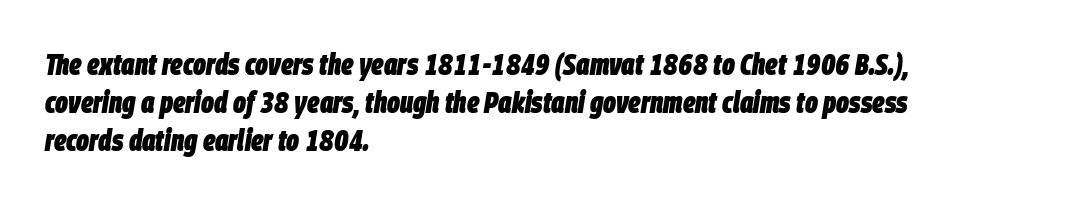
{"italic": "yes", "lean": "right", "slant_degrees": 9, "bold": "yes", "weight": "heavy", "width": "condensed", "stroke_contrast": "low", "x_height": "large", "monospaced": "no", "underline": "no", "align": "left", "line_spacing": "normal", "line_spacing_ratio": 1.27, "letter_spacing": "normal", "letter_spacing_em": 0.0, "glyph_px": 30}
